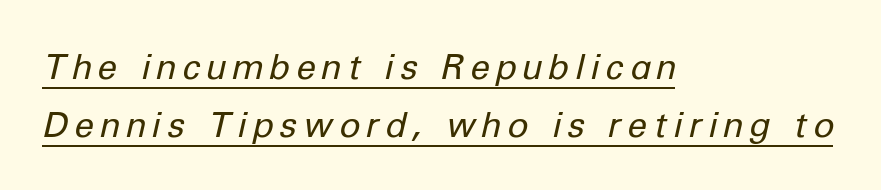
{"italic": "yes", "lean": "right", "slant_degrees": 12, "bold": "no", "weight": "regular", "width": "normal", "stroke_contrast": "low", "x_height": "medium", "monospaced": "no", "underline": "yes", "align": "left", "line_spacing": "normal", "line_spacing_ratio": 1.66, "letter_spacing": "wide", "letter_spacing_em": 0.2, "glyph_px": 35}
